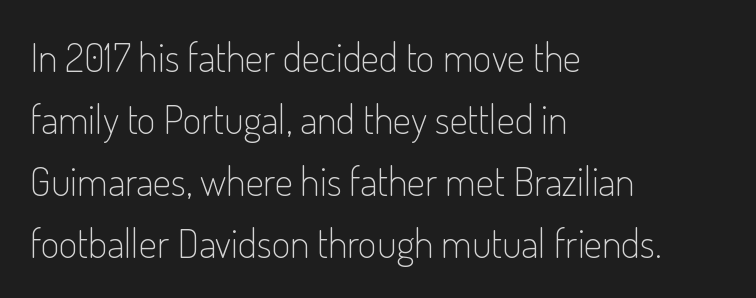
All the whitespace from short lines collects on the right. The passage shown has conventional tracking throughout. Rule under the text: the space is simply empty. The leading is moderate, giving the passage an even texture. Stem width sits at or under what a default text font uses. Proportional: the letters do not fall into vertical columns.
